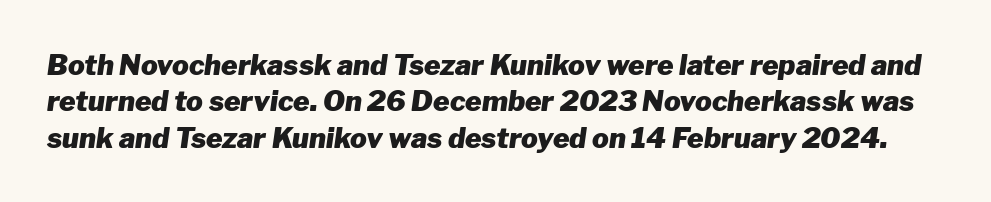
A bare baseline throughout the passage. Is the type slanted? Yes — the strokes lean at a clear angle. The designer left line spacing at the default. These lines keep a tight, regular rhythm from letter to letter.
